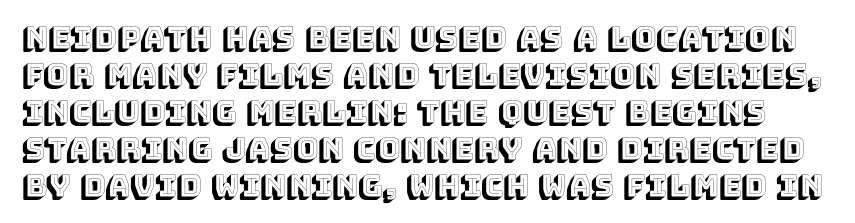
The image shows 30 px text type, upright; set line spacing 1.23x, normal letter spacing, not underlined; a large x-height.
